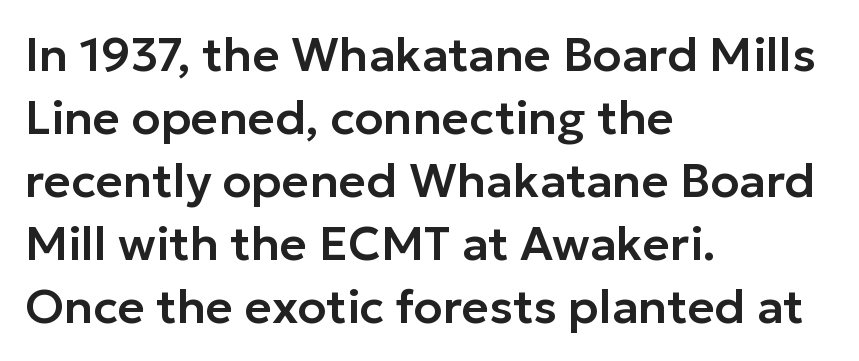
The image shows 47 px sans-serif type, upright; set left-aligned, normal line spacing (1.34x), normal letter spacing, not underlined; low stroke contrast and a medium x-height.
